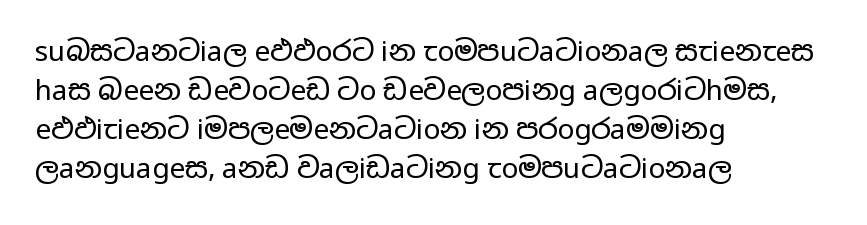
The image shows 28 px regular-weight, wide sans-serif type, upright; set left-aligned, normal line spacing (1.39x), normal letter spacing, not underlined; low stroke contrast and a medium x-height.
